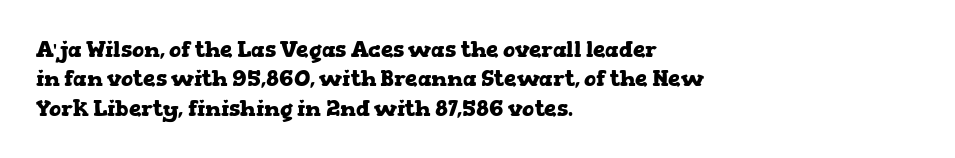
Every character sits straight up, as roman type does. Visually the block forms a straight wall on the left and a jagged coastline on the right. I'd describe the lettering as bold — thick and assertive. Unmarked baselines from the first word to the last.
